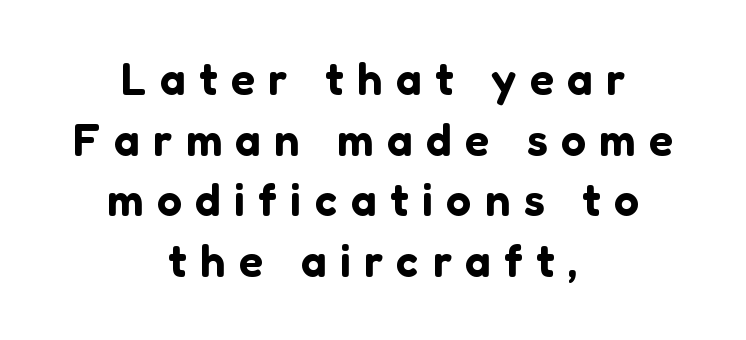
Q: Is the text italic (slanted)? A: No, it is upright.
Q: Is the typeface a serif or a sans-serif typeface? A: Sans-serif.
Q: Is the text underlined? A: No.
Q: How is the paragraph aligned? A: Centered.
Q: Is the spacing between letters normal or unusually wide? A: Unusually wide.
Q: Is the spacing between lines tight, normal or loose? A: Normal.
Q: Width (condensed, normal, or wide)? A: Normal.
Q: Stroke contrast? A: Low.
Q: x-height? A: Medium.
Q: Monospaced? A: No.
